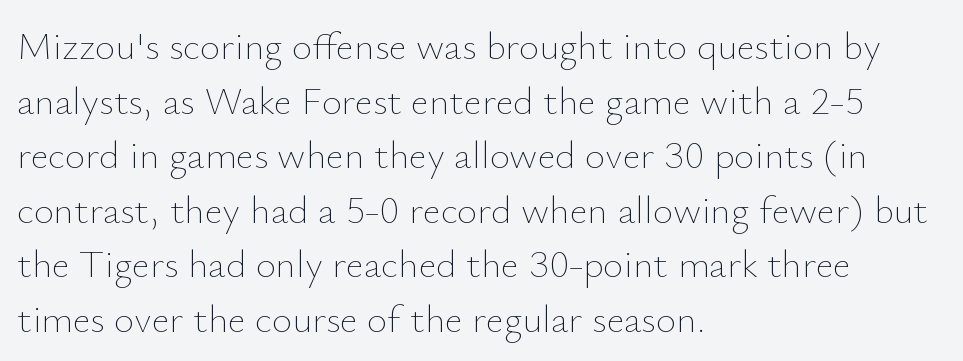
The image shows 39 px thin type, upright; set left-aligned, normal line spacing (1.4x), normal letter spacing, not underlined; low stroke contrast and a small x-height.
